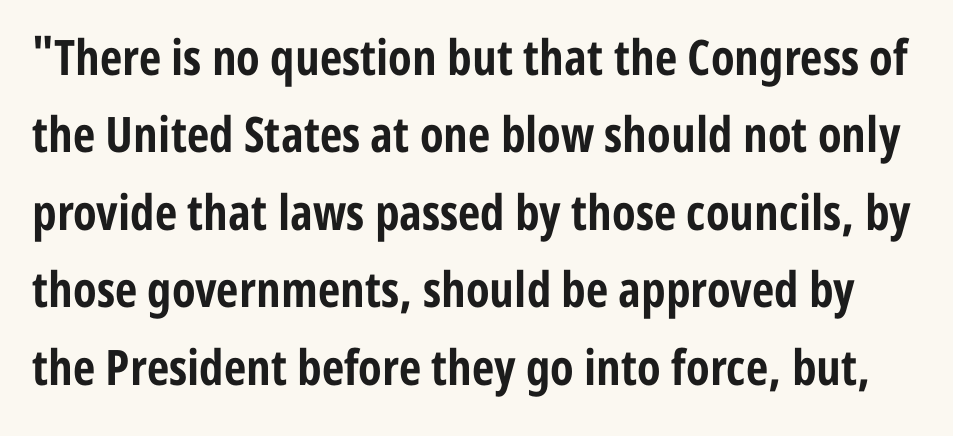
Q: Is the text bold? A: Yes.
Q: Is the text italic (slanted)? A: No, it is upright.
Q: Is the typeface a serif or a sans-serif typeface? A: Sans-serif.
Q: Is the text underlined? A: No.
Q: Is the spacing between letters normal or unusually wide? A: Normal.
Q: Is the spacing between lines tight, normal or loose? A: Normal.
Q: Width (condensed, normal, or wide)? A: Condensed.
Q: Stroke contrast? A: Low.
Q: x-height? A: Medium.
Q: Monospaced? A: No.
